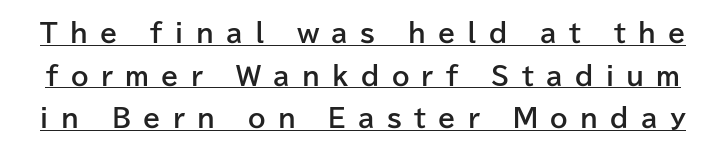
The image shows 25 px bold type, upright; set line spacing 1.71x, unusually wide letter spacing (+0.49 em), underlined.
